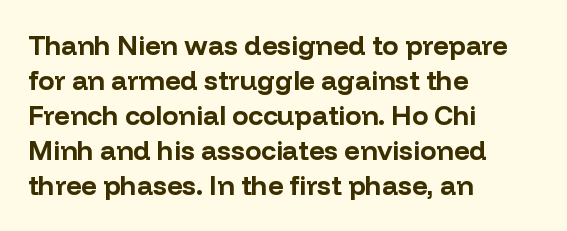
Q: Is the text bold? A: Yes.
Q: Is the text italic (slanted)? A: No, it is upright.
Q: Is the text underlined? A: No.
Q: How is the paragraph aligned? A: Left-aligned.
Q: Is the spacing between letters normal or unusually wide? A: Normal.
Q: Is the spacing between lines tight, normal or loose? A: Normal.
